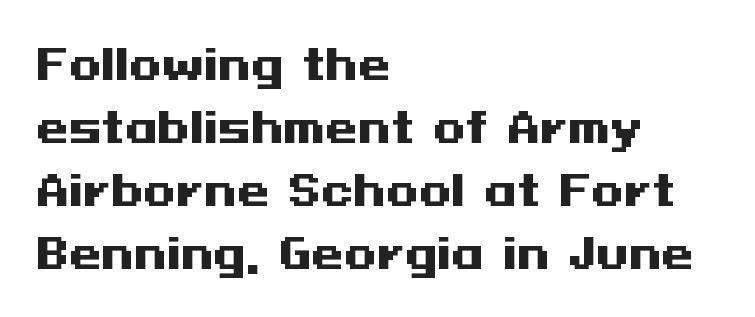
{"serif": "no", "italic": "no", "bold": "yes", "weight": "heavy", "width": "wide", "stroke_contrast": "medium", "x_height": "medium", "underline": "no", "align": "left", "line_spacing": "normal", "line_spacing_ratio": 1.5, "letter_spacing": "normal", "letter_spacing_em": 0.0, "glyph_px": 42}
